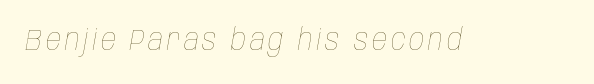
Q: Is the text bold? A: No.
Q: Is the text italic (slanted)? A: Yes, it leans right by about 10 degrees.
Q: Is the text underlined? A: No.
Q: Width (condensed, normal, or wide)? A: Condensed.
Q: Stroke contrast? A: Low.
Q: x-height? A: Large.
Q: Monospaced? A: No.
